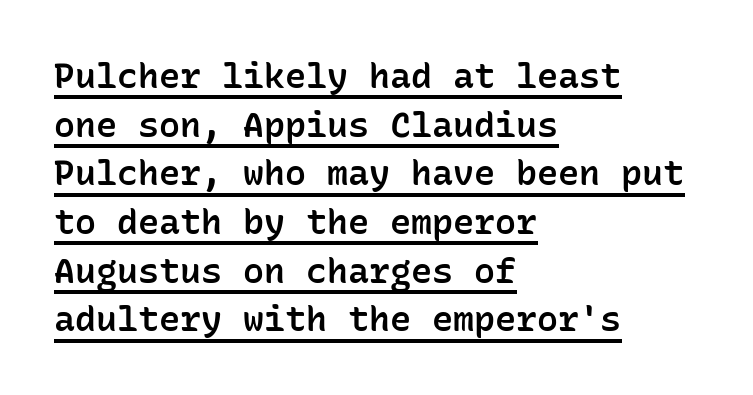
{"serif": "no", "italic": "no", "bold": "semi", "weight": "semibold", "width": "normal", "stroke_contrast": "low", "x_height": "medium", "monospaced": "yes", "underline": "yes", "align": "left", "line_spacing": "normal", "line_spacing_ratio": 1.39, "letter_spacing": "normal", "letter_spacing_em": 0.0, "glyph_px": 35}
